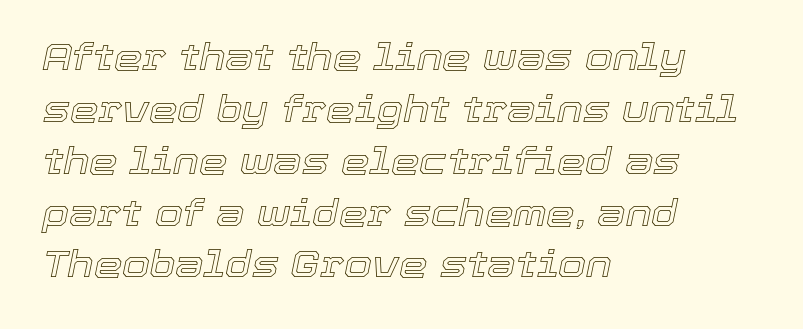
Q: Is the text italic (slanted)? A: Yes, it leans right by about 12 degrees.
Q: Is the text underlined? A: No.
Q: How is the paragraph aligned? A: Left-aligned.
Q: Is the spacing between letters normal or unusually wide? A: Normal.
Q: Is the spacing between lines tight, normal or loose? A: Normal.
Q: Width (condensed, normal, or wide)? A: Normal.
Q: x-height? A: Medium.
Q: Monospaced? A: No.
